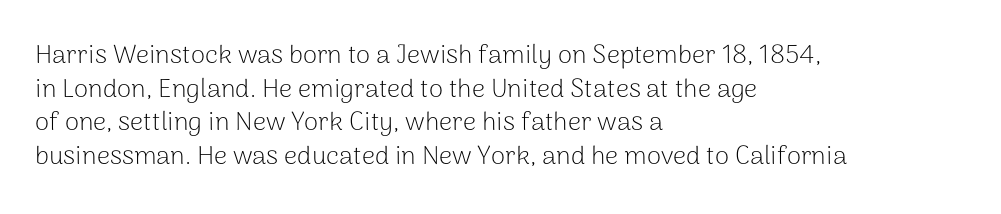
The image shows 26 px text type, upright; set left-aligned, normal line spacing (1.29x), normal letter spacing, not underlined.
